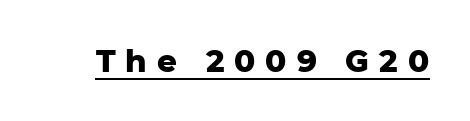
{"serif": "no", "italic": "no", "bold": "yes", "weight": "heavy", "width": "normal", "stroke_contrast": "low", "x_height": "medium", "monospaced": "no", "underline": "yes", "letter_spacing": "wide", "letter_spacing_em": 0.32, "glyph_px": 31}
